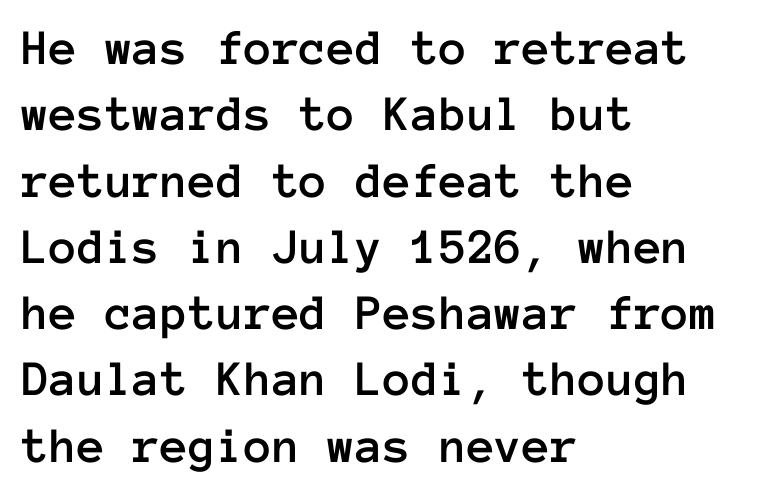
Q: Is the text italic (slanted)? A: No, it is upright.
Q: Is the text underlined? A: No.
Q: How is the paragraph aligned? A: Left-aligned.
Q: Is the spacing between letters normal or unusually wide? A: Normal.
Q: Is the spacing between lines tight, normal or loose? A: Normal.
Q: Width (condensed, normal, or wide)? A: Normal.
Q: Stroke contrast? A: Low.
Q: x-height? A: Medium.
Q: Monospaced? A: Yes.
